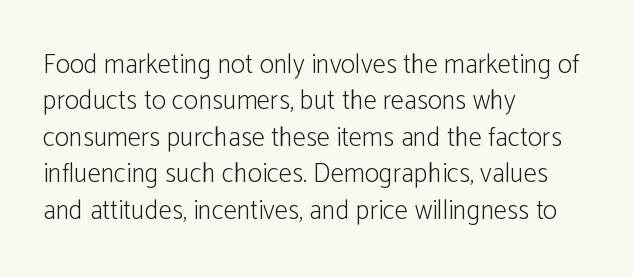
Upright lettering throughout. Reading down the column, the eye jumps a familiar distance to each next line. The typesetting does not lean heavy: it is not bold. Horizontal alignment here is leftward, the default for most running prose. The space directly below the letters is spotless. Glyph-to-glyph distance matches everyday printed text.
